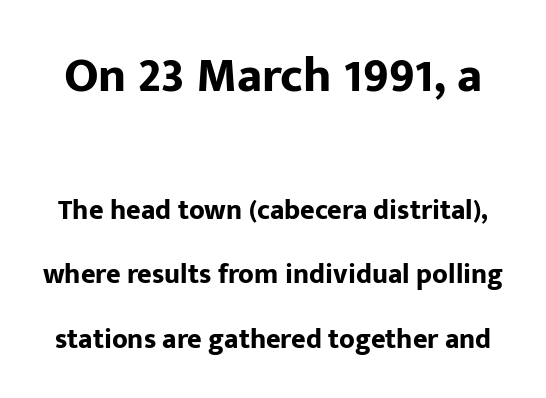
{"serif": "no", "italic": "no", "bold": "yes", "weight": "bold", "width": "normal", "stroke_contrast": "low", "x_height": "medium", "monospaced": "no", "underline": "no", "line_spacing": "loose", "line_spacing_ratio": 2.3, "letter_spacing": "normal", "letter_spacing_em": 0.0, "larger_block": "first", "size_ratio": 1.75, "glyph_px": 49}
